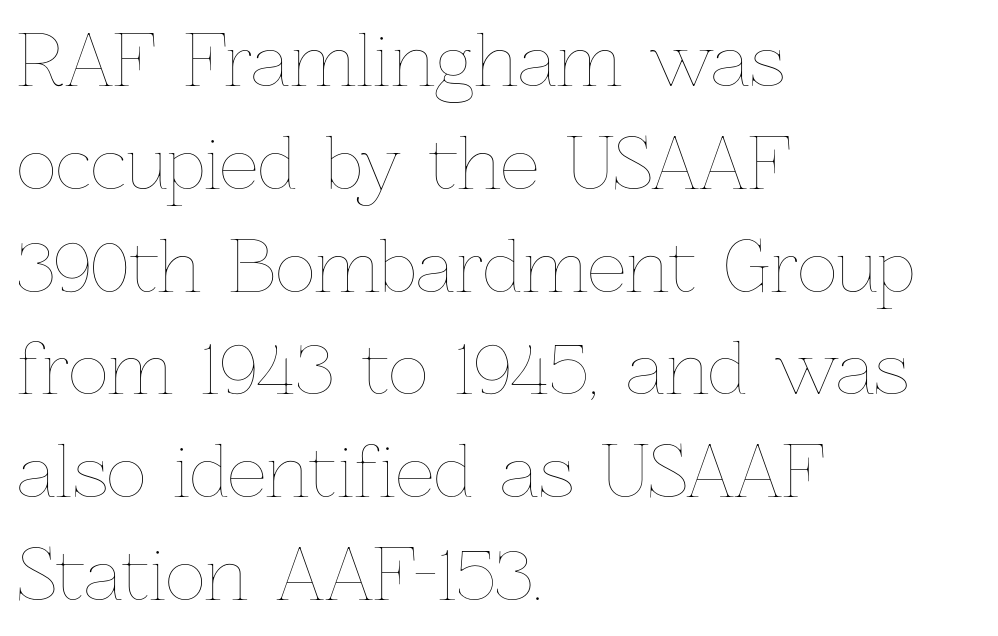
{"italic": "no", "bold": "no", "weight": "thin", "width": "normal", "stroke_contrast": "low", "x_height": "medium", "monospaced": "no", "underline": "no", "align": "left", "line_spacing": "normal", "line_spacing_ratio": 1.49, "letter_spacing": "normal", "letter_spacing_em": 0.0, "glyph_px": 69}
